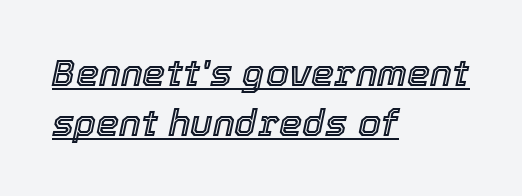
The image shows 37 px text type, italic (leaning right); set left-aligned, normal line spacing (1.35x), normal letter spacing, underlined; a medium x-height.
